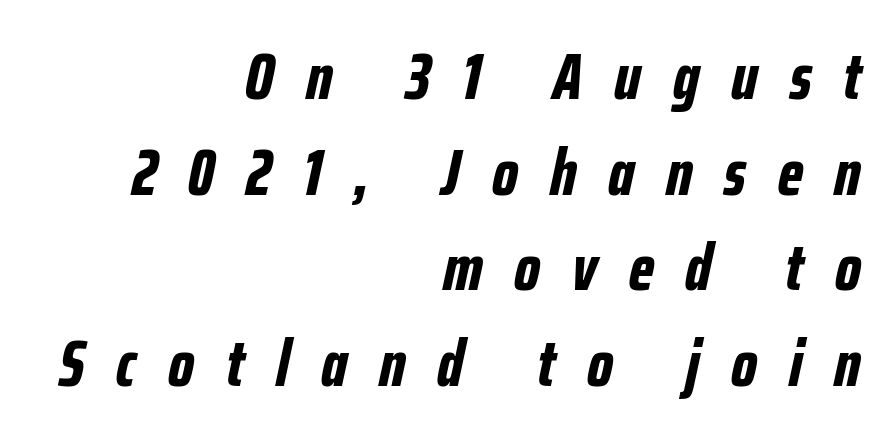
The image shows 66 px bold, condensed type, italic (leaning right); set right-aligned, normal line spacing (1.45x), unusually wide letter spacing (+0.48 em), not underlined; low stroke contrast and a medium x-height.
